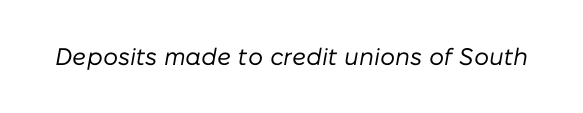
{"italic": "yes", "lean": "right", "slant_degrees": 10, "bold": "no", "underline": "no", "letter_spacing": "normal", "letter_spacing_em": 0.0, "glyph_px": 24}
